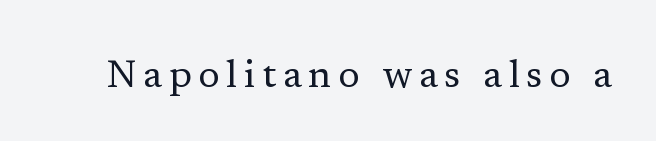
Varying glyph widths throughout — classic text-font behaviour. Just letters on the line, the space beneath them empty. Ink coverage per letter is moderate at most. Old-style or modern, the face here clearly has serifs. No italicization has been applied; the sample stays upright.
